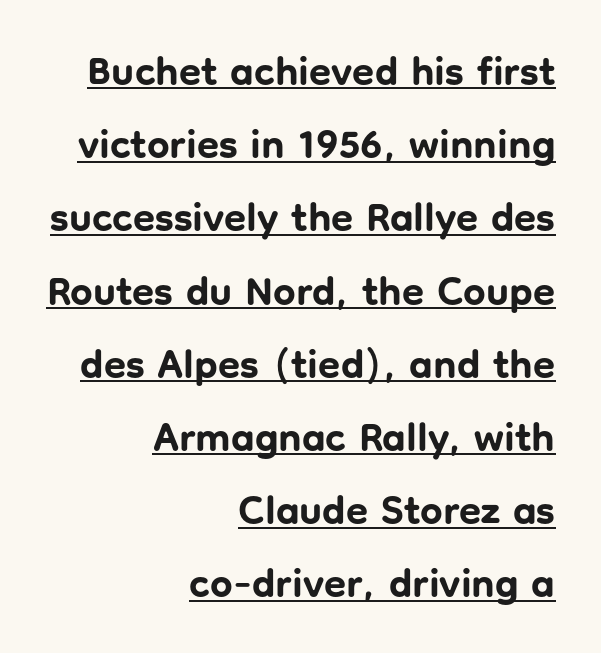
Q: Is the text bold? A: Yes.
Q: Is the text italic (slanted)? A: No, it is upright.
Q: Is the typeface a serif or a sans-serif typeface? A: Sans-serif.
Q: Is the text underlined? A: Yes.
Q: How is the paragraph aligned? A: Right-aligned.
Q: Is the spacing between letters normal or unusually wide? A: Normal.
Q: Width (condensed, normal, or wide)? A: Normal.
Q: Stroke contrast? A: Low.
Q: x-height? A: Medium.
Q: Monospaced? A: No.
